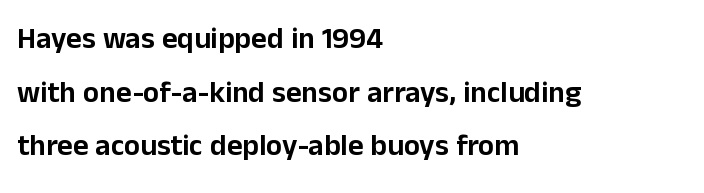
{"serif": "no", "italic": "no", "width": "normal", "stroke_contrast": "low", "x_height": "medium", "monospaced": "no", "underline": "no", "align": "left", "line_spacing_ratio": 1.79, "letter_spacing": "normal", "letter_spacing_em": 0.0, "glyph_px": 30}
